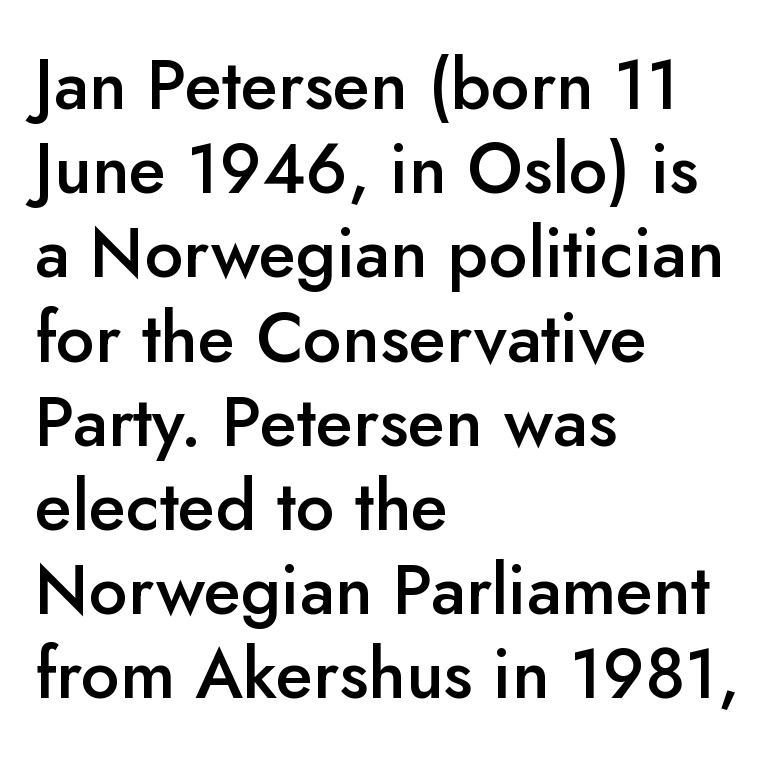
The image shows 69 px semibold sans-serif type, upright; set left-aligned, line spacing 1.22x, normal letter spacing, not underlined; low stroke contrast and a small x-height.
